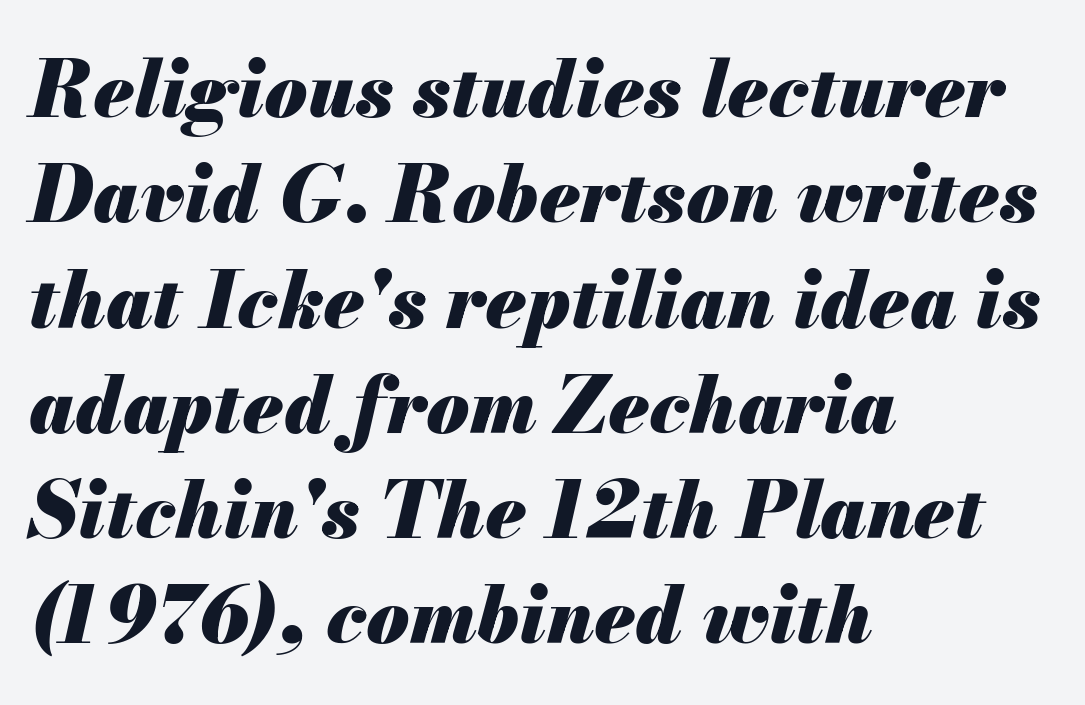
Q: Is the text bold? A: Yes.
Q: Is the text italic (slanted)? A: Yes, it leans right by about 13 degrees.
Q: Is the text underlined? A: No.
Q: How is the paragraph aligned? A: Left-aligned.
Q: Is the spacing between letters normal or unusually wide? A: Normal.
Q: Is the spacing between lines tight, normal or loose? A: Normal.
Q: Width (condensed, normal, or wide)? A: Normal.
Q: Stroke contrast? A: Medium.
Q: x-height? A: Small.
Q: Monospaced? A: No.
